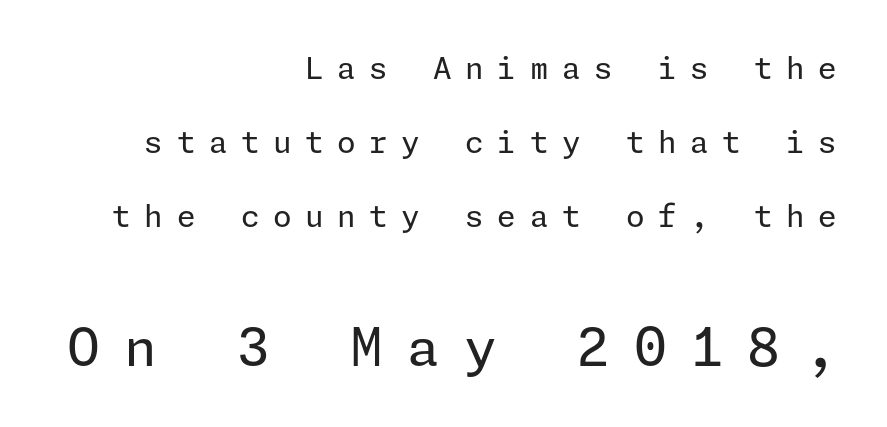
{"serif": "no", "italic": "no", "bold": "no", "weight": "regular", "width": "normal", "stroke_contrast": "low", "x_height": "medium", "underline": "no", "align": "right", "line_spacing": "loose", "line_spacing_ratio": 2.47, "letter_spacing": "wide", "letter_spacing_em": 0.45, "larger_block": "second", "size_ratio": 1.77, "glyph_px": 53}
